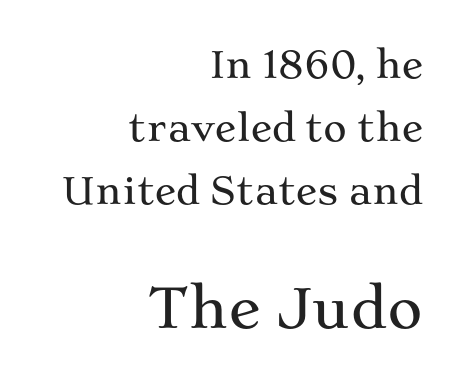
The image shows 54 px wide serif type, upright; set right-aligned, line spacing 1.75x, normal letter spacing, not underlined; the second (bottom) block is 1.5x larger; medium stroke contrast and a medium x-height.
